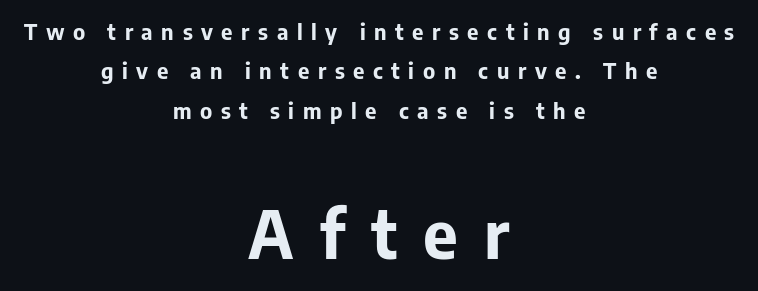
{"serif": "no", "italic": "no", "bold": "yes", "weight": "bold", "width": "normal", "stroke_contrast": "low", "x_height": "medium", "monospaced": "no", "underline": "no", "align": "center", "line_spacing_ratio": 1.79, "letter_spacing": "wide", "letter_spacing_em": 0.39, "larger_block": "second", "size_ratio": 3.05, "glyph_px": 67}
